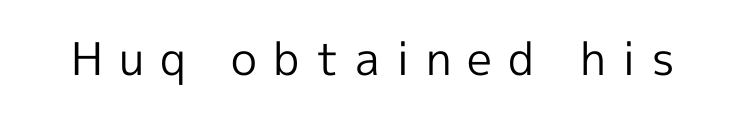
Q: Is the text bold? A: No.
Q: Is the text italic (slanted)? A: No, it is upright.
Q: Is the typeface a serif or a sans-serif typeface? A: Sans-serif.
Q: Is the text underlined? A: No.
Q: Is the spacing between letters normal or unusually wide? A: Unusually wide.
Q: Width (condensed, normal, or wide)? A: Normal.
Q: x-height? A: Medium.
Q: Monospaced? A: No.
